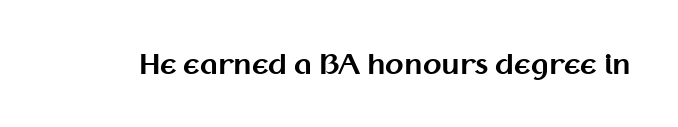
What stands out about the letter spacing? Nothing — it is the standard amount. No italicization has been applied; the sample stays upright. The gap between lines stays unmarked. Thick stems and heavy bowls — unmistakably bold.
